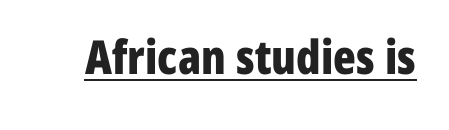
{"serif": "no", "italic": "no", "bold": "yes", "weight": "bold", "width": "condensed", "stroke_contrast": "low", "x_height": "medium", "monospaced": "no", "underline": "yes", "letter_spacing": "normal", "letter_spacing_em": 0.0, "glyph_px": 47}
